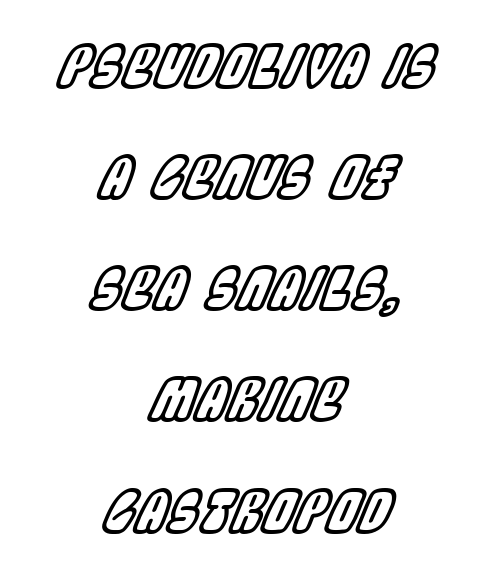
{"italic": "yes", "lean": "right", "slant_degrees": 22, "width": "condensed", "x_height": "large", "monospaced": "no", "underline": "no", "align": "center", "line_spacing": "loose", "line_spacing_ratio": 1.95, "letter_spacing": "normal", "letter_spacing_em": 0.0, "glyph_px": 57}
